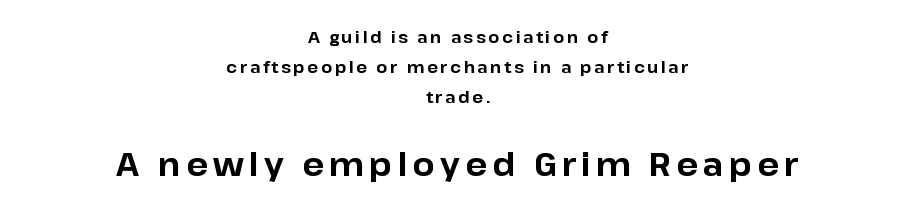
Q: Is the text bold? A: Yes.
Q: Is the text italic (slanted)? A: No, it is upright.
Q: Is the typeface a serif or a sans-serif typeface? A: Sans-serif.
Q: Is the text underlined? A: No.
Q: How is the paragraph aligned? A: Centered.
Q: Which block of text is set in a larger size, the first (top) or the second (bottom)? A: The second (bottom) one.
Q: Width (condensed, normal, or wide)? A: Normal.
Q: Stroke contrast? A: Low.
Q: x-height? A: Medium.
Q: Monospaced? A: No.
